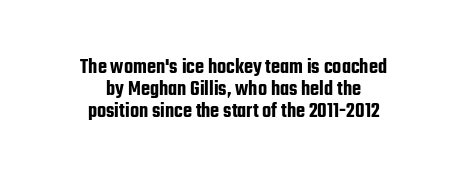
Q: Is the text italic (slanted)? A: No, it is upright.
Q: Is the text underlined? A: No.
Q: How is the paragraph aligned? A: Centered.
Q: Is the spacing between letters normal or unusually wide? A: Normal.
Q: Is the spacing between lines tight, normal or loose? A: Tight.
